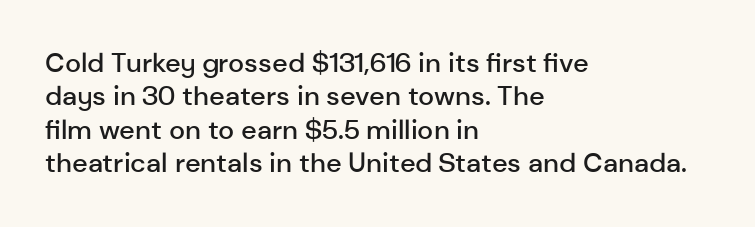
{"italic": "no", "bold": "semi", "underline": "no", "align": "left", "line_spacing_ratio": 1.24, "letter_spacing": "normal", "letter_spacing_em": 0.0, "glyph_px": 27}
